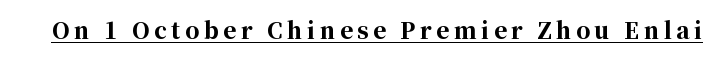
{"italic": "no", "bold": "yes", "underline": "yes", "letter_spacing": "wide", "letter_spacing_em": 0.21, "glyph_px": 22}
